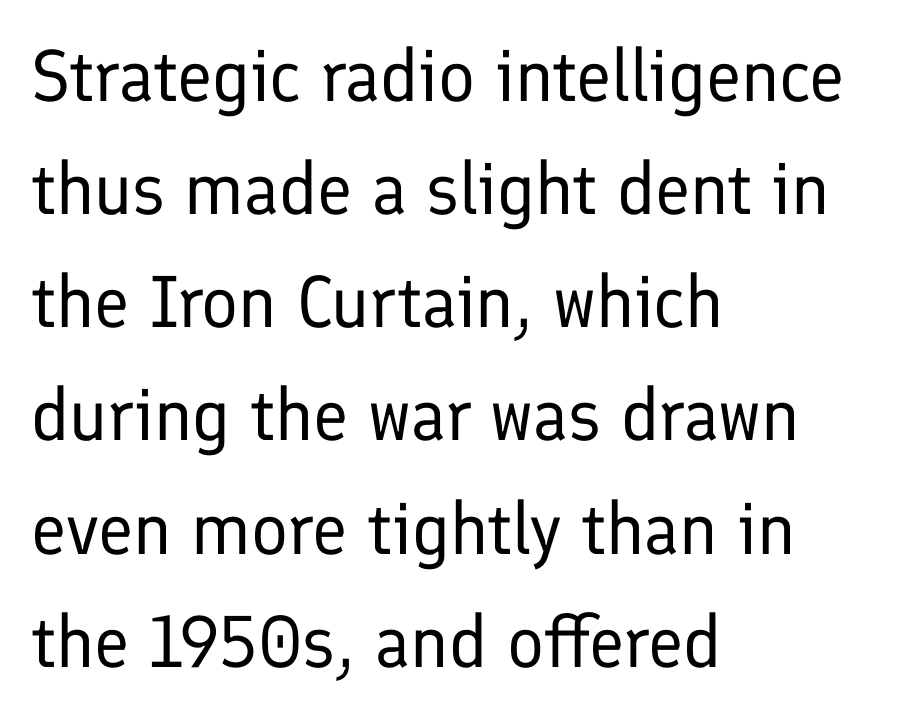
The image shows 73 px regular-weight sans-serif type, upright; set left-aligned, normal line spacing (1.55x), normal letter spacing, not underlined; low stroke contrast and a medium x-height.
